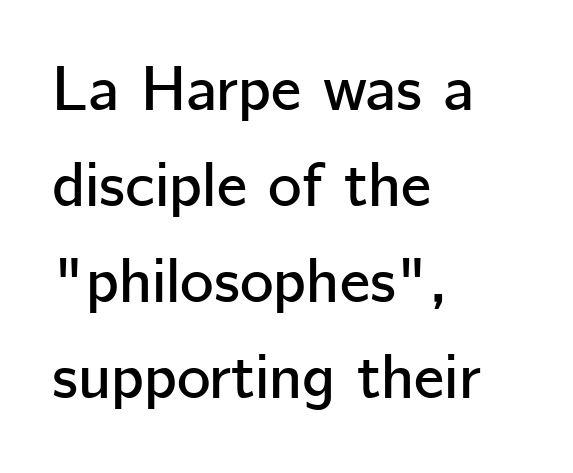
The passage shown is typed in a proportional face where columns would drift. In terms of posture, this sample is upright. Casual observation: everything's shoved over to the left. Successive baselines arrive at the customary interval. Spacing between characters is what you'd get straight out of the box.
